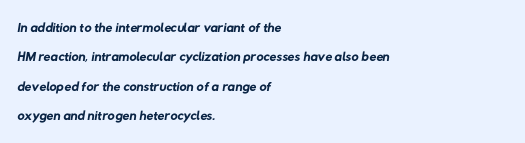
The image shows 20 px text type; set left-aligned, normal line spacing (1.47x), normal letter spacing, not underlined.
